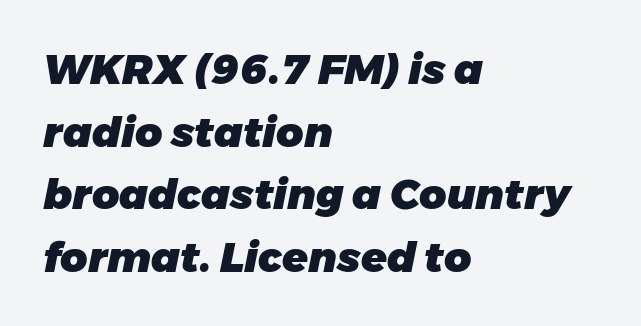
{"italic": "yes", "lean": "right", "slant_degrees": 11, "bold": "yes", "weight": "heavy", "width": "normal", "stroke_contrast": "low", "x_height": "medium", "monospaced": "no", "underline": "no", "align": "left", "line_spacing": "normal", "line_spacing_ratio": 1.49, "letter_spacing": "normal", "letter_spacing_em": 0.0, "glyph_px": 42}
